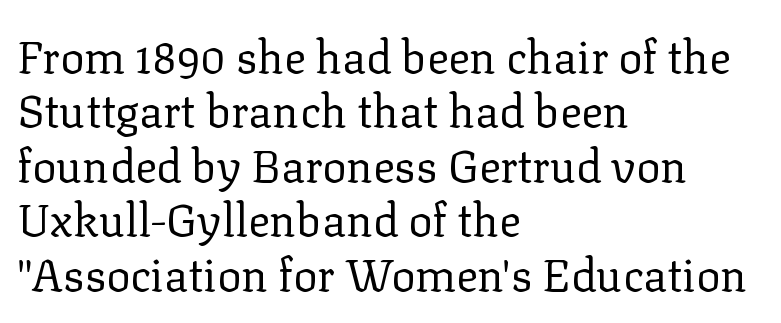
What kind of face is this? One with serifs. Tracking value appears to be zero — textbook default spacing. These lines stack with their left ends in a neat column. Each stroke keeps to a modest, everyday thickness or less.
